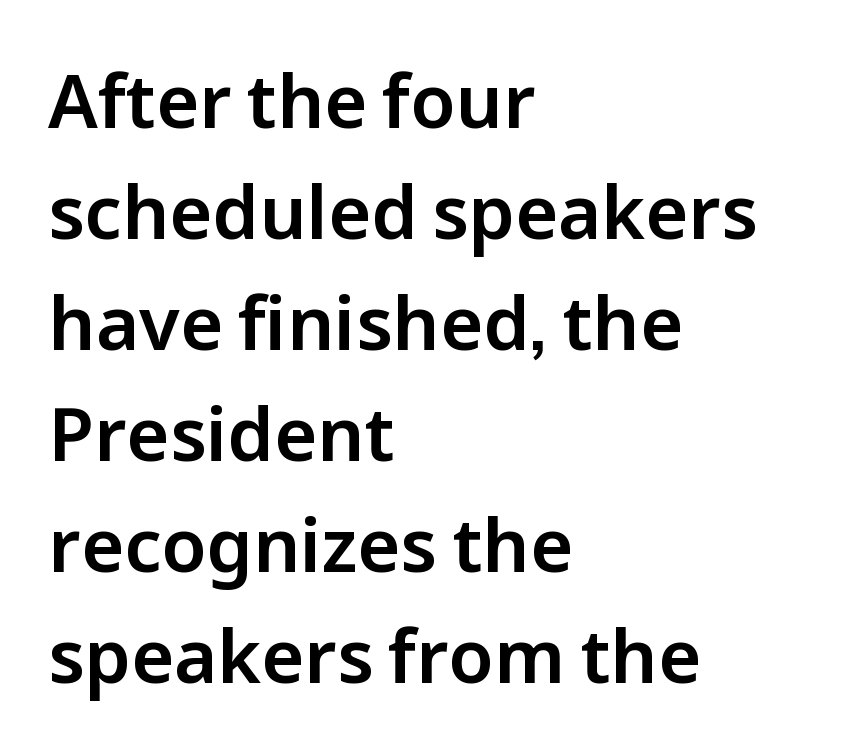
{"serif": "no", "italic": "no", "width": "normal", "stroke_contrast": "low", "x_height": "medium", "monospaced": "no", "underline": "no", "align": "left", "line_spacing": "normal", "line_spacing_ratio": 1.5, "letter_spacing": "normal", "letter_spacing_em": 0.0, "glyph_px": 74}
